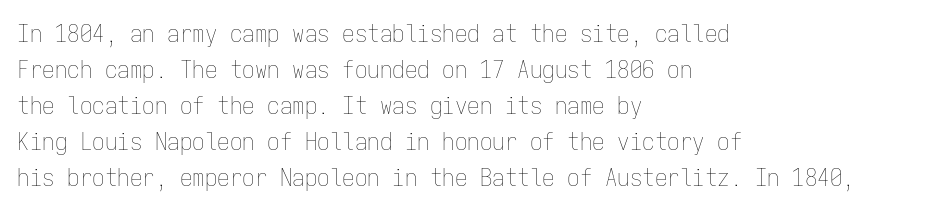
The rendering anchors every line to the left-hand side. Words appear dense and cohesive because spacing is normal. Does the leading feel generous? No, just average. A quiet, ordinary-to-light weight characterises the typeface.
